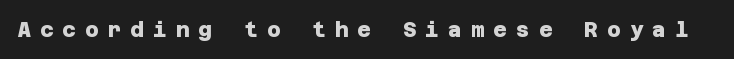
The image shows 21 px bold type; set unusually wide letter spacing (+0.43 em), not underlined.
